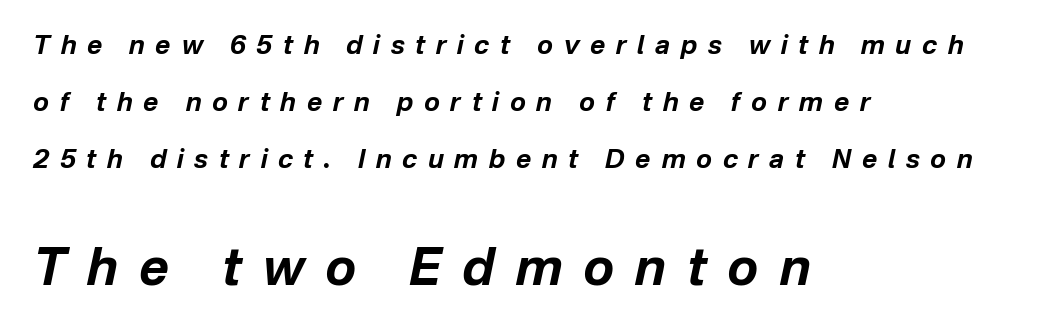
The image shows 51 px bold type, italic (leaning right); set left-aligned, loose line spacing (2.2x), unusually wide letter spacing (+0.41 em), not underlined; the second (bottom) block is 1.96x larger; low stroke contrast and a medium x-height.
